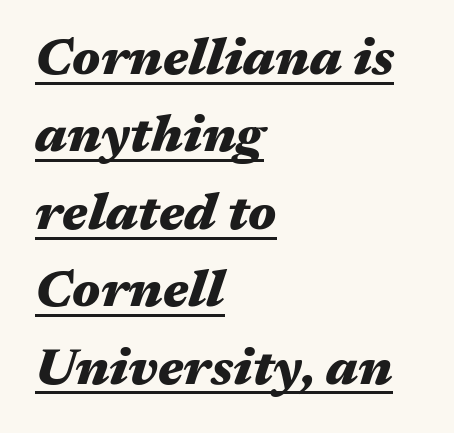
Q: Is the text bold? A: Yes.
Q: Is the text italic (slanted)? A: Yes, it leans right by about 17 degrees.
Q: Is the text underlined? A: Yes.
Q: How is the paragraph aligned? A: Left-aligned.
Q: Is the spacing between letters normal or unusually wide? A: Normal.
Q: Is the spacing between lines tight, normal or loose? A: Normal.
Q: Width (condensed, normal, or wide)? A: Wide.
Q: Stroke contrast? A: Medium.
Q: x-height? A: Medium.
Q: Monospaced? A: No.
